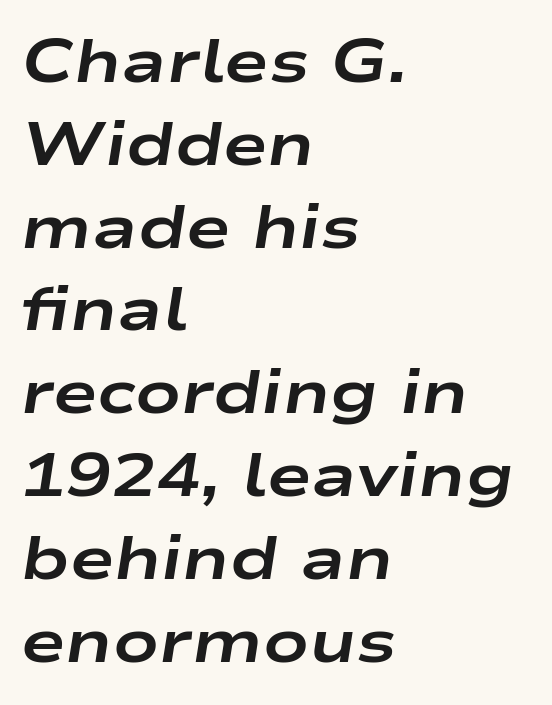
The image shows 60 px bold, wide type, italic (leaning right); set left-aligned, normal line spacing (1.38x), normal letter spacing, not underlined; low stroke contrast and a medium x-height.
